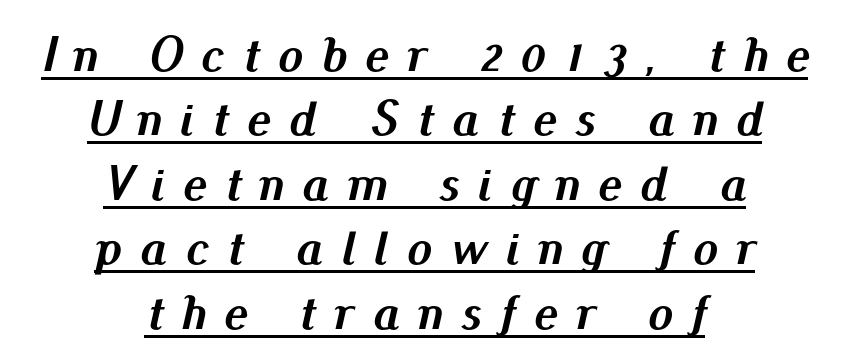
The leading is moderate, giving the passage an even texture. The letterforms stand isolated, each surrounded by extra space. Emphasis by weight is at full strength: bold. You could not count columns in this text — the font is proportionally spaced. A student would call this center alignment; a typographer would say set centered. Compared with undecorated copy, this sample adds a rule below the words.
